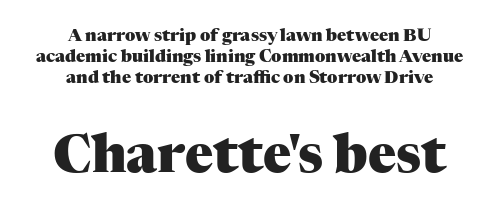
The gaps between neighbouring characters are ordinary and unremarkable. Tall strokes in this sample are plumb rather than angled. Proportional: the letters do not fall into vertical columns. The strip under each line holds only bare page. Every letter is thick-stroked: bold, no question. The passage is arranged like a title page — every line centered.
